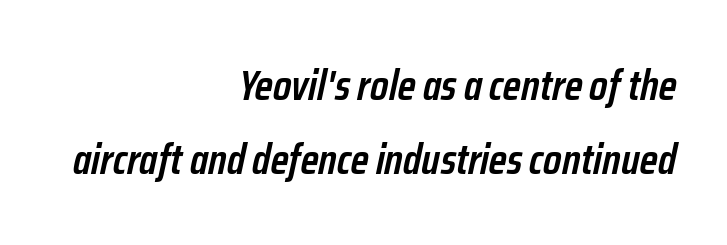
Spacing verdict: proportional, widths tailored to each character. Characters follow at the spacing the type designer built in. The foot of each line stays bare and open. Short and long lines alike share a common ending point at right.
